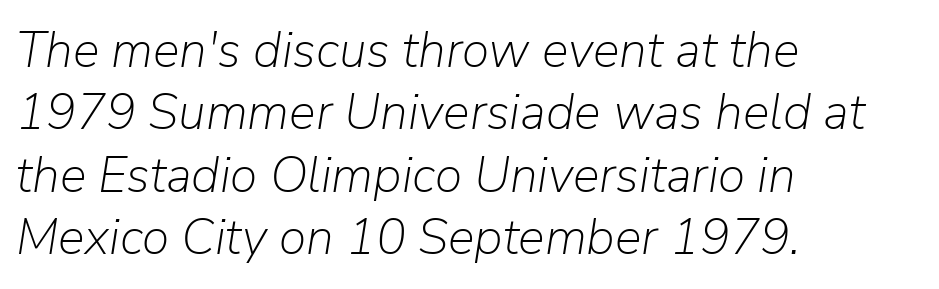
Q: Is the text bold? A: No.
Q: Is the text italic (slanted)? A: Yes, it leans right by about 9 degrees.
Q: Is the text underlined? A: No.
Q: How is the paragraph aligned? A: Left-aligned.
Q: Is the spacing between letters normal or unusually wide? A: Normal.
Q: Is the spacing between lines tight, normal or loose? A: Normal.
Q: Width (condensed, normal, or wide)? A: Normal.
Q: Stroke contrast? A: Low.
Q: x-height? A: Medium.
Q: Monospaced? A: No.
